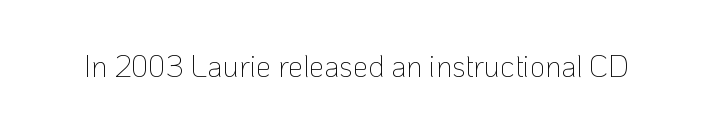
Summary of weight: not heavy and not bold. Letterform terminals end flat and unadorned throughout the passage. Here the designer chose a conventional face with non-uniform glyph widths. This is roman type, the default non-slanted kind. Glyph-to-glyph distance matches everyday printed text. Quick note: underline off.
